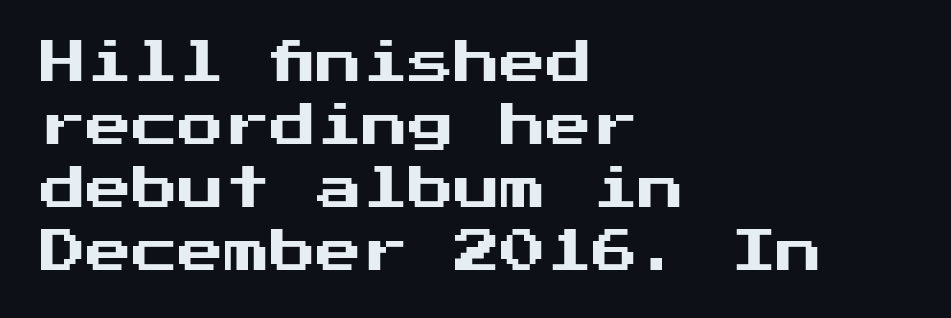
The image shows 46 px sans-serif type, upright; set left-aligned, normal line spacing (1.37x), normal letter spacing, not underlined; medium stroke contrast and a medium x-height.
